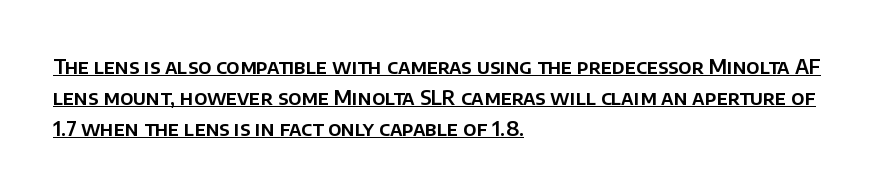
Q: Is the text italic (slanted)? A: No, it is upright.
Q: Is the text underlined? A: Yes.
Q: How is the paragraph aligned? A: Left-aligned.
Q: Is the spacing between letters normal or unusually wide? A: Normal.
Q: Is the spacing between lines tight, normal or loose? A: Normal.
